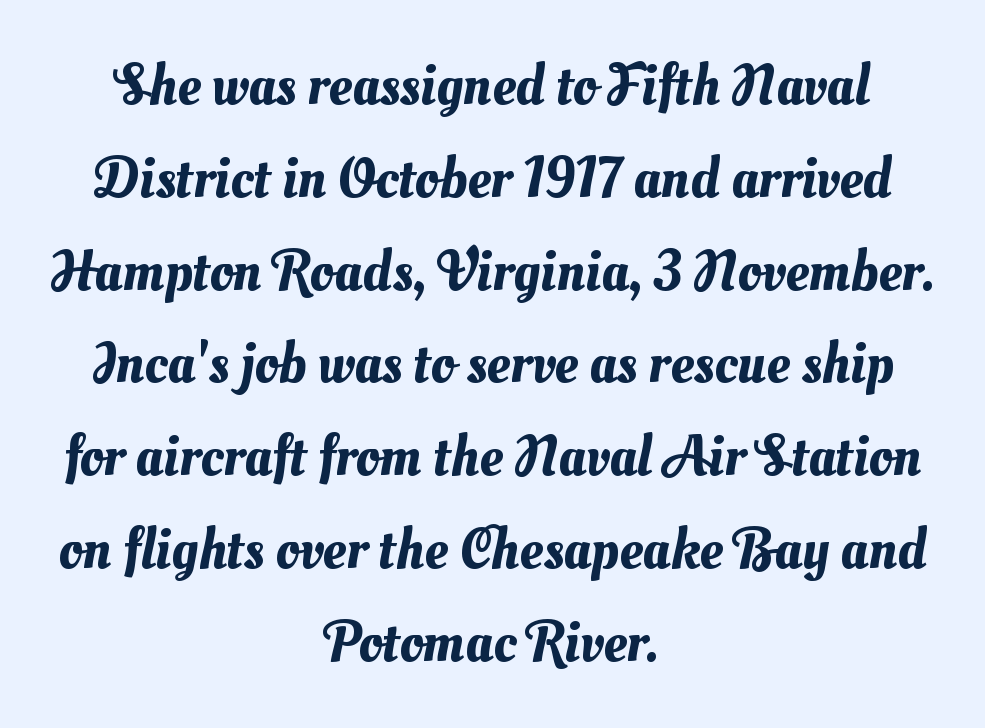
Q: Is the text underlined? A: No.
Q: How is the paragraph aligned? A: Centered.
Q: Is the spacing between letters normal or unusually wide? A: Normal.
Q: Is the spacing between lines tight, normal or loose? A: Normal.
Q: Width (condensed, normal, or wide)? A: Normal.
Q: Stroke contrast? A: Medium.
Q: x-height? A: Small.
Q: Monospaced? A: No.
